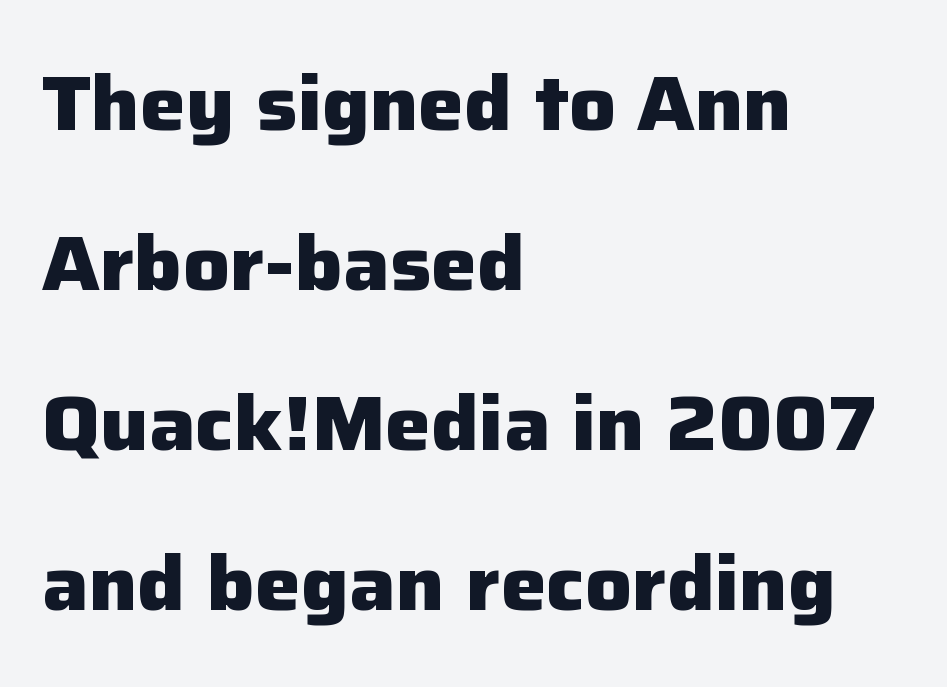
The image shows 77 px heavy sans-serif type, upright; set left-aligned, loose line spacing (2.08x), normal letter spacing, not underlined; low stroke contrast and a medium x-height.
